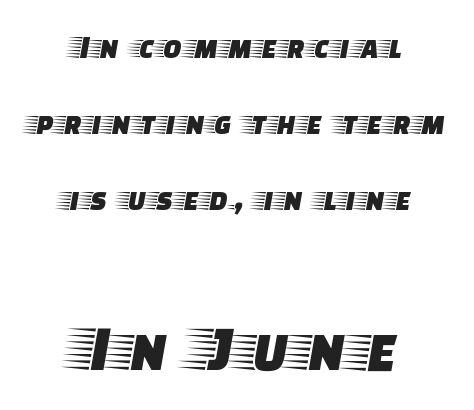
Character widths vary here, with narrow letters taking less room than wide ones. The space between consecutive lines is lavish. A clean baseline with only descenders dipping below it. A serif font was chosen for this passage.
